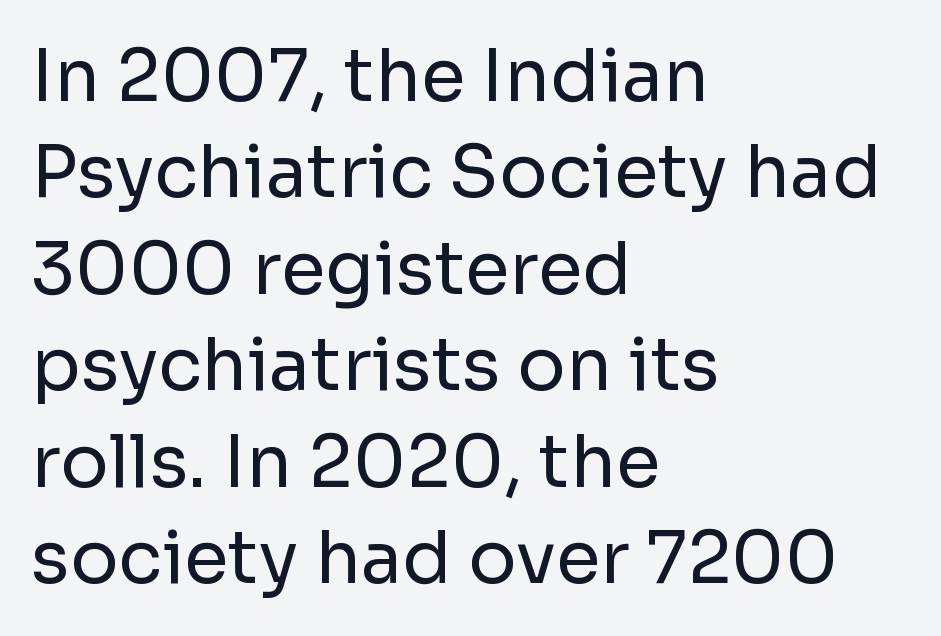
The leading is moderate, giving the passage an even texture. Here the glyphs are tracked normally, forming tight word shapes. A typesetter would mark this as roman, not italic. The strip under each line holds only bare page. This sample has the flowing, uneven cadence of proportional lettering. Each stroke keeps to a modest, everyday thickness or less.
